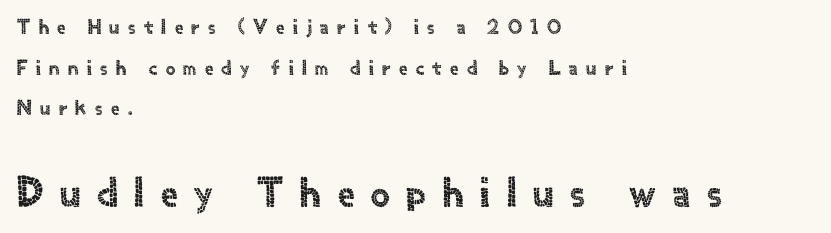
Q: Is the text italic (slanted)? A: No, it is upright.
Q: Is the typeface a serif or a sans-serif typeface? A: Sans-serif.
Q: Is the text underlined? A: No.
Q: How is the paragraph aligned? A: Left-aligned.
Q: Is the spacing between letters normal or unusually wide? A: Unusually wide.
Q: Is the spacing between lines tight, normal or loose? A: Loose.
Q: Which block of text is set in a larger size, the first (top) or the second (bottom)? A: The second (bottom) one.
Q: Width (condensed, normal, or wide)? A: Normal.
Q: x-height? A: Small.
Q: Monospaced? A: No.
